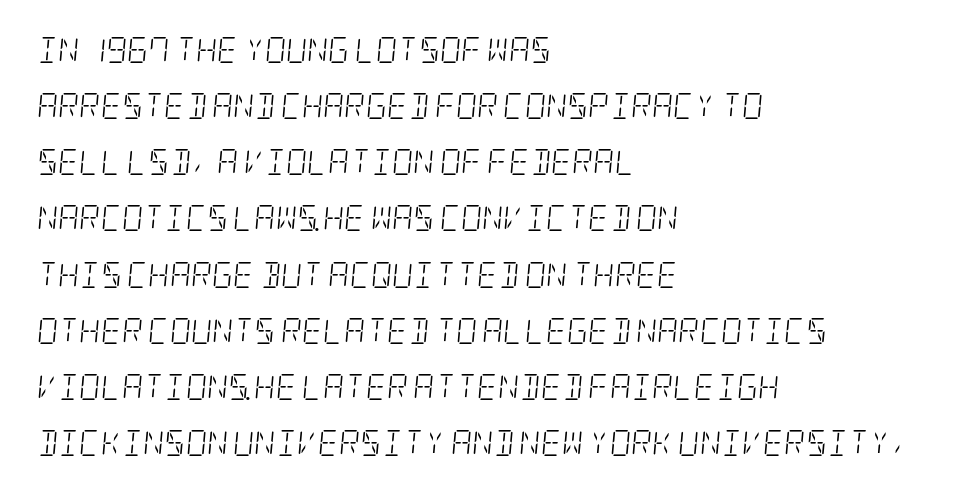
{"italic": "yes", "lean": "right", "slant_degrees": 5, "bold": "no", "underline": "no", "align": "left", "line_spacing": "loose", "line_spacing_ratio": 2.16, "letter_spacing": "normal", "letter_spacing_em": 0.0, "glyph_px": 26}
